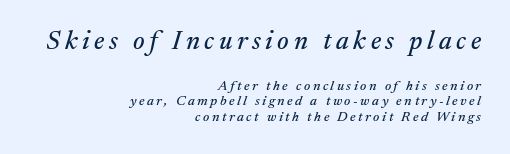
This rendering features lettering with no underline. The block sitting higher on the canvas is the one with enlarged characters. The paragraph shown leans on its right margin. The passage shown stacks its lines with hardly any gap. The lettering tilts uniformly, giving the passage an italic look.
